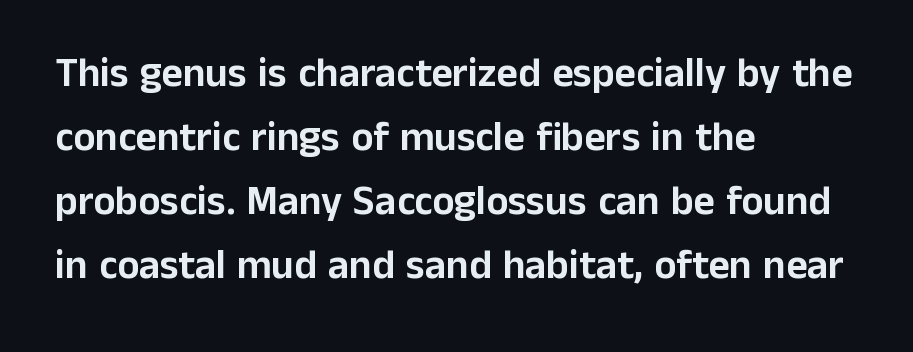
{"serif": "no", "italic": "no", "width": "normal", "stroke_contrast": "low", "x_height": "medium", "monospaced": "no", "underline": "no", "align": "left", "line_spacing": "normal", "line_spacing_ratio": 1.56, "letter_spacing": "normal", "letter_spacing_em": 0.0, "glyph_px": 41}
